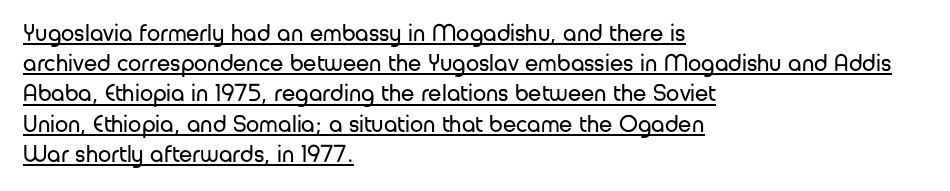
The image shows 24 px text type, upright; set left-aligned, normal line spacing (1.26x), normal letter spacing, underlined.
